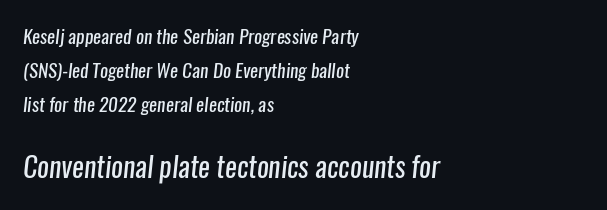
Weight: regular or lighter. The zone under the glyphs is completely vacant. No feet cap the strokes, marking this as sans-serif type. A student would call this left alignment; a typographer would say flush left, rag right.
